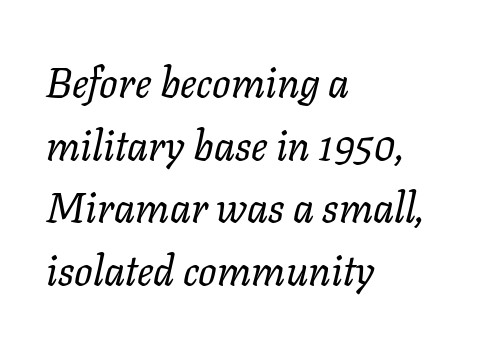
Q: Is the text bold? A: No.
Q: Is the text italic (slanted)? A: Yes, it leans right by about 11 degrees.
Q: Is the text underlined? A: No.
Q: How is the paragraph aligned? A: Left-aligned.
Q: Is the spacing between letters normal or unusually wide? A: Normal.
Q: Is the spacing between lines tight, normal or loose? A: Normal.
Q: Width (condensed, normal, or wide)? A: Normal.
Q: Stroke contrast? A: Low.
Q: x-height? A: Medium.
Q: Monospaced? A: No.
